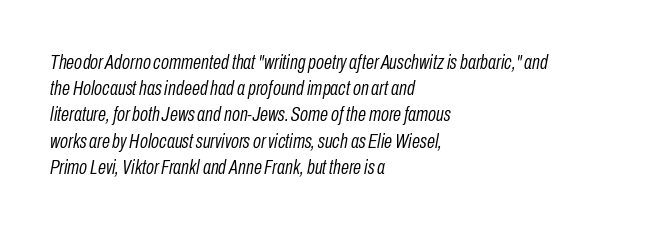
Only glyphs here, with clear space below each row. The designer left line spacing at the default. The setting favours the left margin, as ordinary paragraphs usually do. The font is comparable to plain body text, perhaps lighter. Nothing unusual about the tracking: characters are spaced as the font intends.
